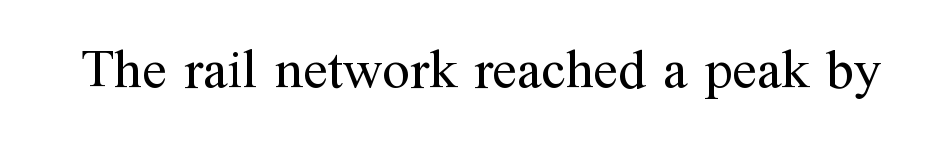
The image shows 55 px regular-weight serif type, upright; set normal letter spacing, not underlined; medium stroke contrast and a medium x-height.
